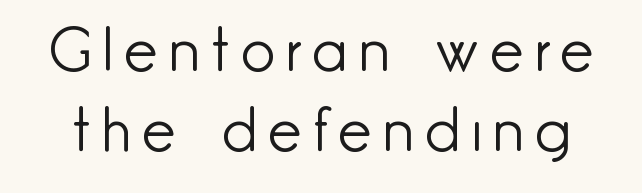
{"serif": "no", "italic": "no", "bold": "no", "weight": "light", "width": "normal", "stroke_contrast": "low", "x_height": "small", "monospaced": "no", "underline": "no", "line_spacing": "normal", "line_spacing_ratio": 1.34, "glyph_px": 60}
